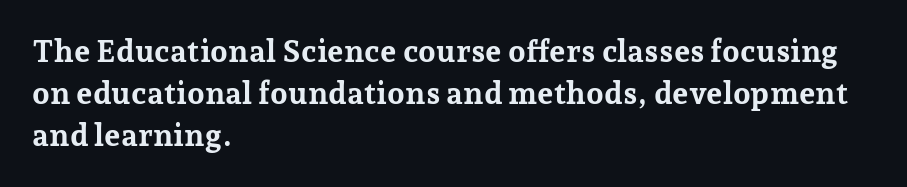
Q: Is the text bold? A: Yes.
Q: Is the text italic (slanted)? A: No, it is upright.
Q: Is the typeface a serif or a sans-serif typeface? A: Serif.
Q: Is the text underlined? A: No.
Q: How is the paragraph aligned? A: Left-aligned.
Q: Is the spacing between letters normal or unusually wide? A: Normal.
Q: Is the spacing between lines tight, normal or loose? A: Normal.
Q: Width (condensed, normal, or wide)? A: Normal.
Q: Stroke contrast? A: Low.
Q: x-height? A: Medium.
Q: Monospaced? A: No.
